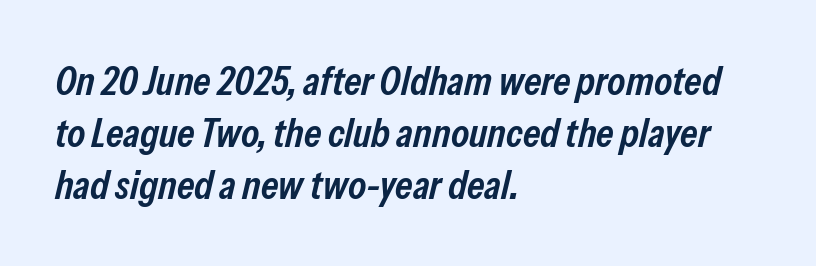
The image shows 41 px semibold, condensed type, italic (leaning right); set left-aligned, normal line spacing (1.27x), normal letter spacing, not underlined; low stroke contrast and a medium x-height.
